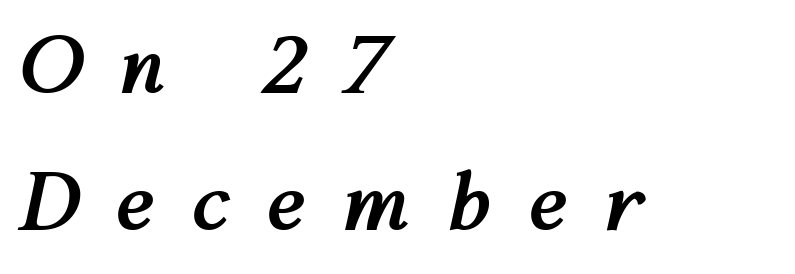
Q: Is the text bold? A: Yes.
Q: Is the text italic (slanted)? A: Yes, it leans right by about 12 degrees.
Q: Is the text underlined? A: No.
Q: How is the paragraph aligned? A: Left-aligned.
Q: Is the spacing between letters normal or unusually wide? A: Unusually wide.
Q: Width (condensed, normal, or wide)? A: Normal.
Q: Stroke contrast? A: Medium.
Q: x-height? A: Medium.
Q: Monospaced? A: No.
